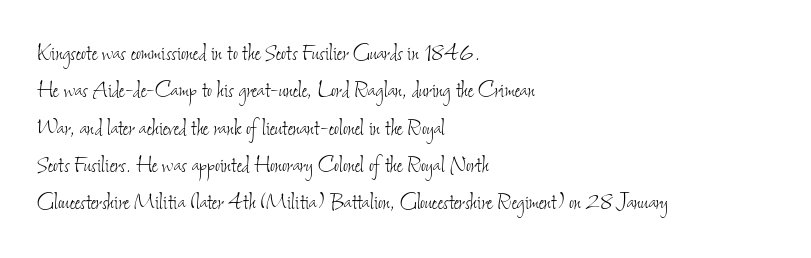
The image shows 27 px text type; set left-aligned, normal line spacing (1.38x), normal letter spacing, not underlined.
